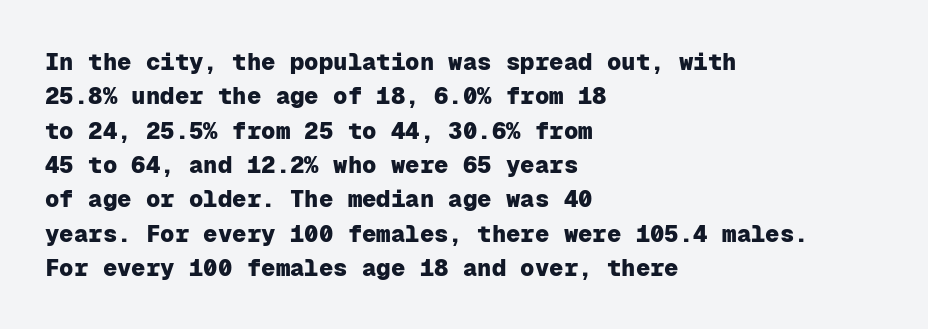
Q: Is the text bold? A: Yes.
Q: Is the text italic (slanted)? A: No, it is upright.
Q: Is the text underlined? A: No.
Q: How is the paragraph aligned? A: Left-aligned.
Q: Is the spacing between letters normal or unusually wide? A: Normal.
Q: Is the spacing between lines tight, normal or loose? A: Normal.
